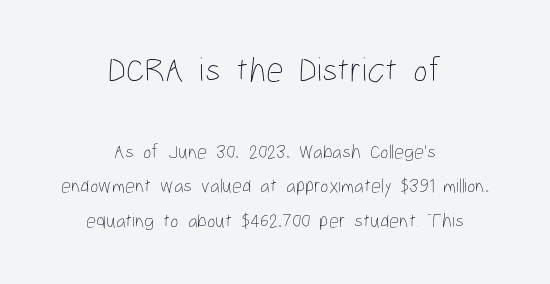
{"italic": "no", "bold": "no", "weight": "thin", "width": "condensed", "stroke_contrast": "low", "x_height": "medium", "monospaced": "no", "underline": "no", "align": "center", "line_spacing_ratio": 1.73, "letter_spacing": "normal", "letter_spacing_em": 0.0, "larger_block": "first", "size_ratio": 1.75, "glyph_px": 35}
